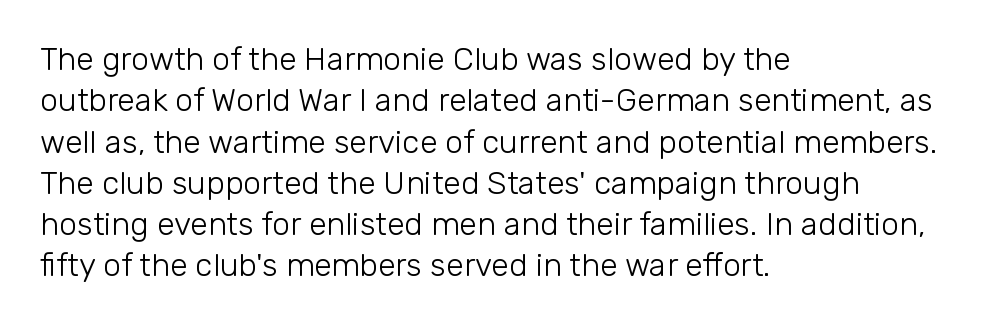
A quiet, ordinary-to-light weight characterises the typeface. The gap between lines stays unmarked. In terms of letterform style, serifs are entirely absent. Reading down the block, your eye returns to a fixed left position each line. Each letter keeps its own natural width here, so spacing adapts to shape. Letter spacing: default.
